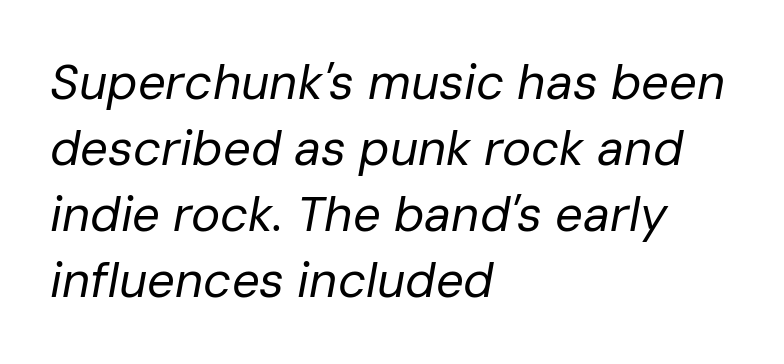
The image shows 49 px regular-weight type, italic (leaning right); set left-aligned, normal line spacing (1.35x), normal letter spacing, not underlined; low stroke contrast and a medium x-height.
